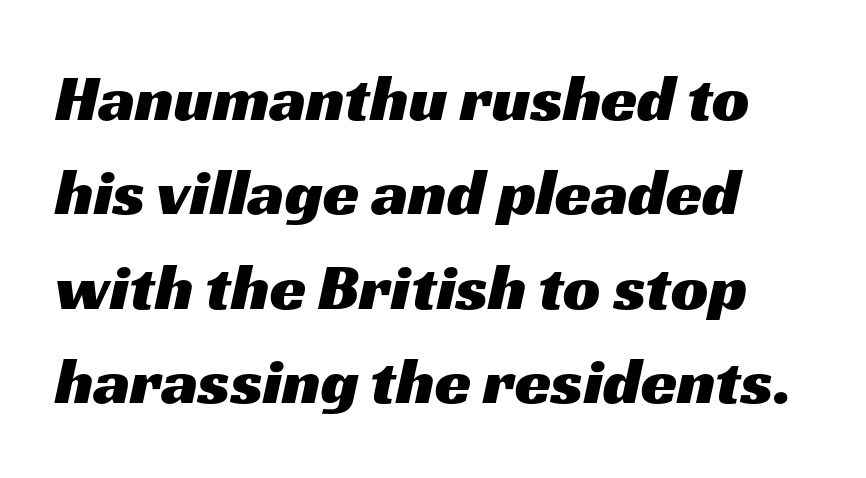
{"serif": "no", "width": "wide", "stroke_contrast": "medium", "x_height": "medium", "monospaced": "no", "underline": "no", "line_spacing": "normal", "line_spacing_ratio": 1.43, "letter_spacing": "normal", "letter_spacing_em": 0.0, "glyph_px": 66}
